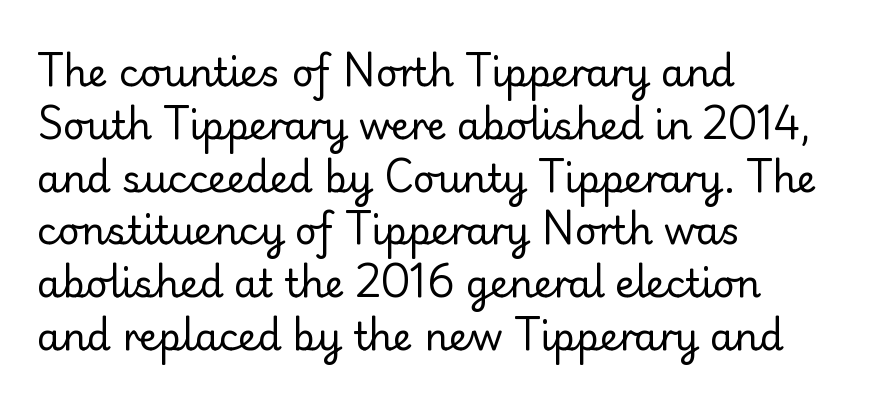
Does extra space separate the letters? No, they use regular spacing. This is not heavy type; no bold has been used. Every row of glyphs begins at an identical x-position on the left. Rule under the text: the space is simply empty. Characters remain perfectly vertical along every line. Is this a fixed-width face? No — the glyphs have proportional, varying widths.
